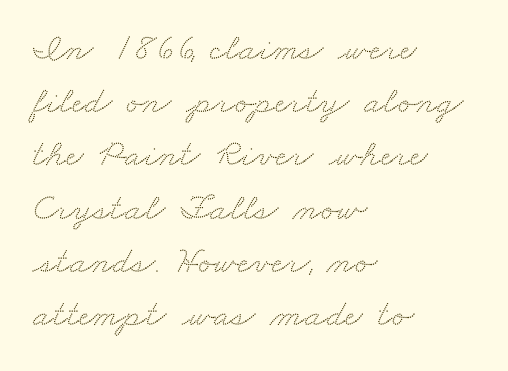
Q: Is the typeface a serif or a sans-serif typeface? A: Serif.
Q: Is the text underlined? A: No.
Q: How is the paragraph aligned? A: Left-aligned.
Q: Is the spacing between letters normal or unusually wide? A: Normal.
Q: Is the spacing between lines tight, normal or loose? A: Normal.
Q: Width (condensed, normal, or wide)? A: Wide.
Q: Stroke contrast? A: Medium.
Q: x-height? A: Small.
Q: Monospaced? A: No.
